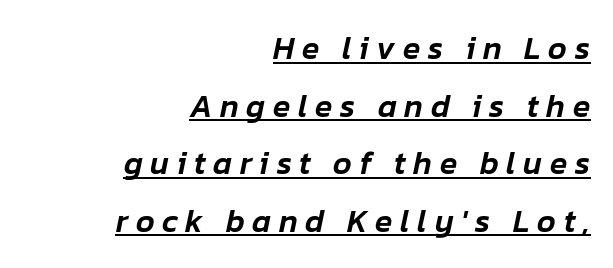
Letter spacing: wide. The typesetter has applied underlining to the passage shown. Is this a fixed-width face? No — the glyphs have proportional, varying widths. The typesetter chose a ragged-left arrangement here. Slant detected: the letters are inclined.
